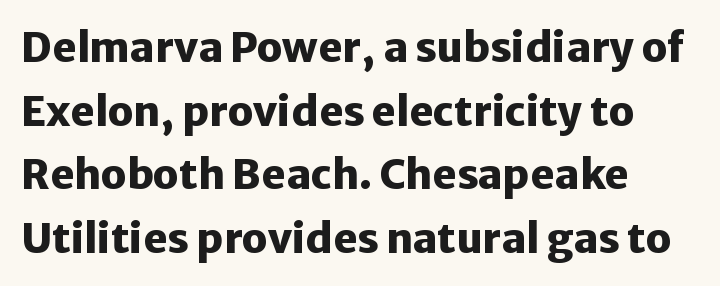
{"serif": "no", "italic": "no", "bold": "yes", "weight": "heavy", "width": "normal", "stroke_contrast": "low", "x_height": "medium", "monospaced": "no", "underline": "no", "align": "left", "line_spacing": "normal", "line_spacing_ratio": 1.55, "letter_spacing": "normal", "letter_spacing_em": 0.0, "glyph_px": 41}
